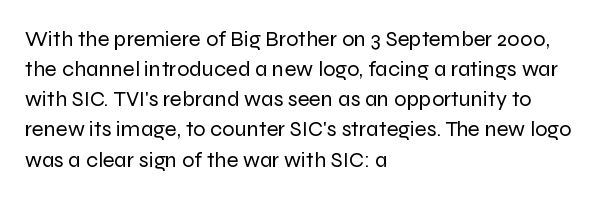
The letterforms sit shoulder to shoulder at normal distance. The space directly below the letters is spotless. Counters stay open thanks to moderate or lighter strokes. The vertical gap from one line to the next is medium. Ascenders rise straight up at ninety degrees. The ragged edge is on the right, which tells us the setting is flush left.
